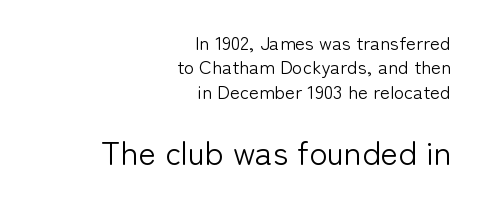
{"serif": "no", "italic": "no", "bold": "no", "weight": "light", "width": "normal", "stroke_contrast": "low", "x_height": "medium", "monospaced": "no", "underline": "no", "align": "right", "line_spacing": "normal", "line_spacing_ratio": 1.28, "letter_spacing": "normal", "letter_spacing_em": 0.0, "larger_block": "second", "size_ratio": 1.74, "glyph_px": 33}
